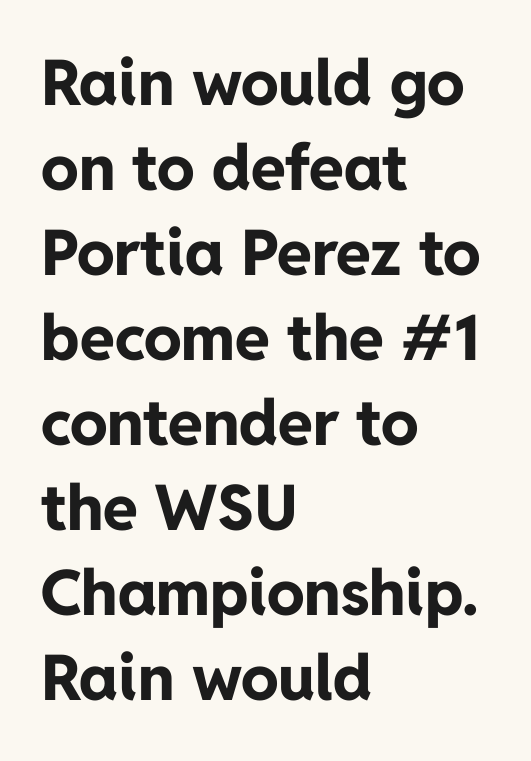
The image shows 63 px bold sans-serif type, upright; set left-aligned, normal line spacing (1.35x), normal letter spacing, not underlined; low stroke contrast and a medium x-height.
